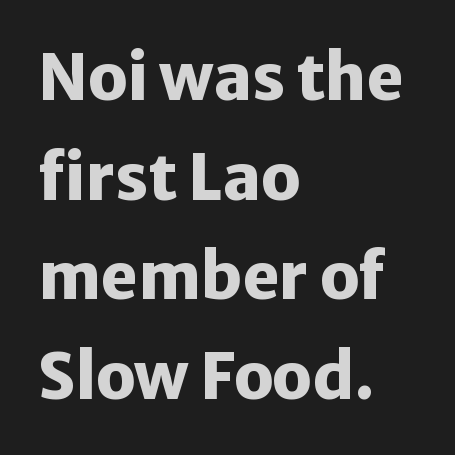
{"serif": "no", "italic": "no", "bold": "yes", "weight": "heavy", "width": "normal", "stroke_contrast": "low", "x_height": "medium", "monospaced": "no", "underline": "no", "align": "left", "line_spacing": "normal", "line_spacing_ratio": 1.58, "letter_spacing": "normal", "letter_spacing_em": 0.0, "glyph_px": 63}
